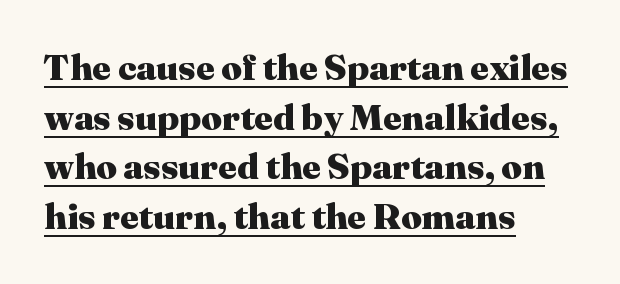
Underlining? Definitely there. In terms of leading, this rendering sits right in the middle. The rendering shows small feet on the letterforms — a serif design. This sample is left-justified, so line endings fall wherever the words run out. Is the type bold? Yes — the strokes are clearly thick and heavy.
